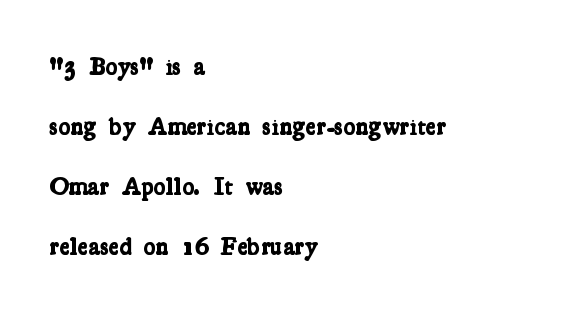
Q: Is the text bold? A: Yes.
Q: Is the text underlined? A: No.
Q: How is the paragraph aligned? A: Left-aligned.
Q: Is the spacing between letters normal or unusually wide? A: Normal.
Q: Is the spacing between lines tight, normal or loose? A: Loose.
